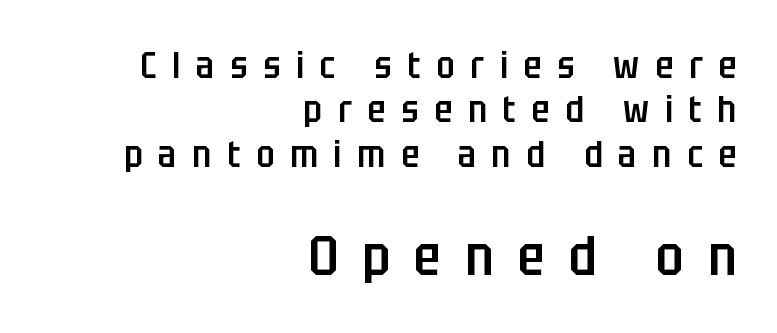
{"serif": "no", "italic": "no", "bold": "semi", "weight": "semibold", "width": "condensed", "stroke_contrast": "low", "x_height": "large", "monospaced": "no", "underline": "no", "align": "right", "line_spacing_ratio": 1.2, "letter_spacing": "wide", "letter_spacing_em": 0.43, "larger_block": "second", "size_ratio": 1.51, "glyph_px": 56}
